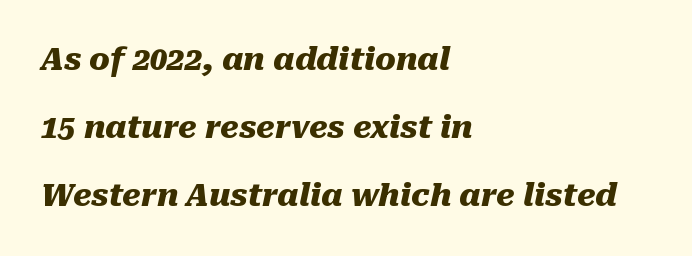
Q: Is the text bold? A: Yes.
Q: Is the text italic (slanted)? A: Yes, it leans right by about 10 degrees.
Q: Is the text underlined? A: No.
Q: How is the paragraph aligned? A: Left-aligned.
Q: Is the spacing between letters normal or unusually wide? A: Normal.
Q: Is the spacing between lines tight, normal or loose? A: Loose.
Q: Width (condensed, normal, or wide)? A: Normal.
Q: Stroke contrast? A: Medium.
Q: x-height? A: Medium.
Q: Monospaced? A: No.
